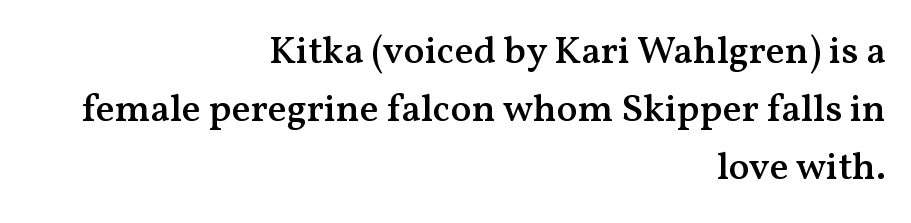
Q: Is the text bold? A: Semi-bold.
Q: Is the text italic (slanted)? A: No, it is upright.
Q: Is the typeface a serif or a sans-serif typeface? A: Serif.
Q: Is the text underlined? A: No.
Q: How is the paragraph aligned? A: Right-aligned.
Q: Is the spacing between letters normal or unusually wide? A: Normal.
Q: Is the spacing between lines tight, normal or loose? A: Normal.
Q: Width (condensed, normal, or wide)? A: Normal.
Q: Stroke contrast? A: Medium.
Q: x-height? A: Medium.
Q: Monospaced? A: No.
